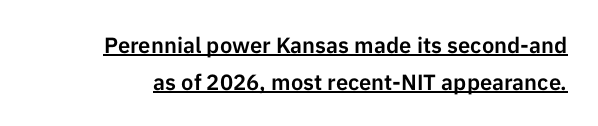
The image shows 22 px text type, upright; set normal line spacing (1.68x), normal letter spacing, underlined.
